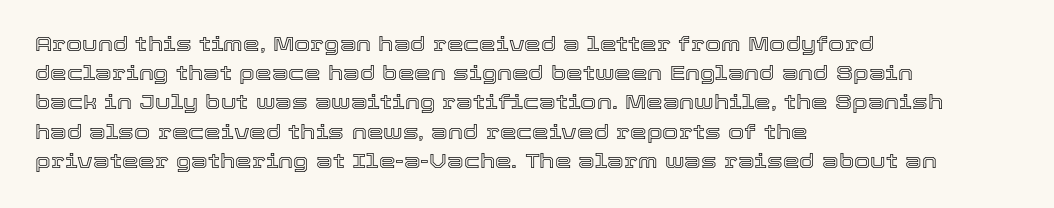
Q: Is the text italic (slanted)? A: No, it is upright.
Q: Is the text underlined? A: No.
Q: How is the paragraph aligned? A: Left-aligned.
Q: Is the spacing between letters normal or unusually wide? A: Normal.
Q: Is the spacing between lines tight, normal or loose? A: Normal.
